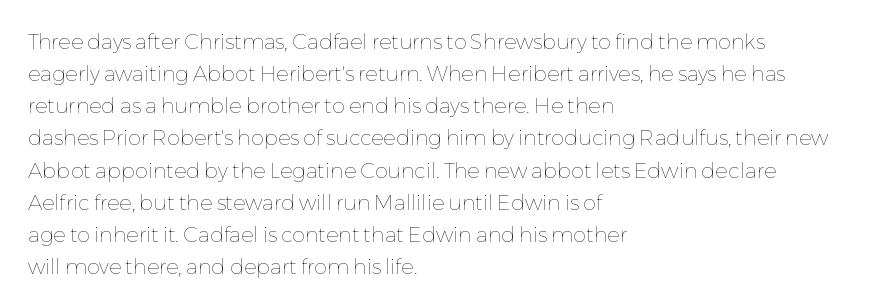
Is the block centered? No — it sits flush against the left margin. Honestly, the row spacing looks completely unremarkable. Check under the words: just untouched page. Ascenders rise straight up at ninety degrees. Nobody touched the tracking dial on this one.
